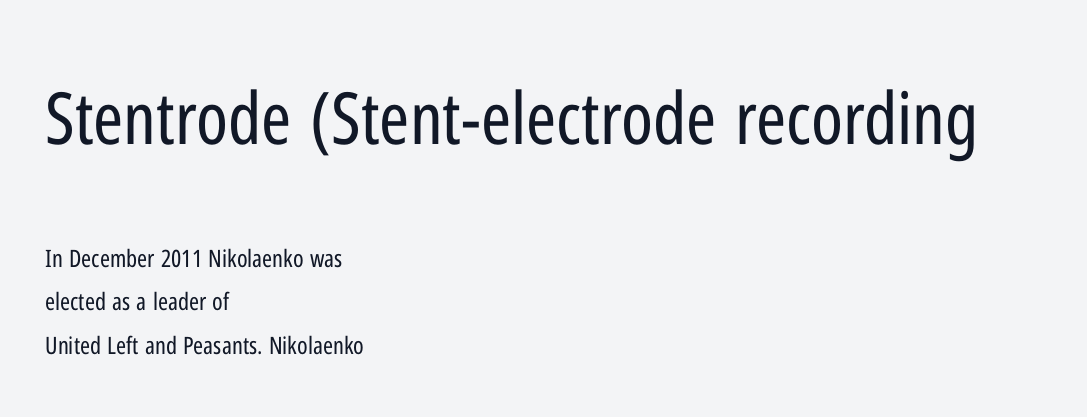
Q: Is the text bold? A: No.
Q: Is the text italic (slanted)? A: No, it is upright.
Q: Is the typeface a serif or a sans-serif typeface? A: Sans-serif.
Q: Is the text underlined? A: No.
Q: How is the paragraph aligned? A: Left-aligned.
Q: Is the spacing between letters normal or unusually wide? A: Normal.
Q: Which block of text is set in a larger size, the first (top) or the second (bottom)? A: The first (top) one.
Q: Width (condensed, normal, or wide)? A: Condensed.
Q: Stroke contrast? A: Low.
Q: x-height? A: Medium.
Q: Monospaced? A: No.
